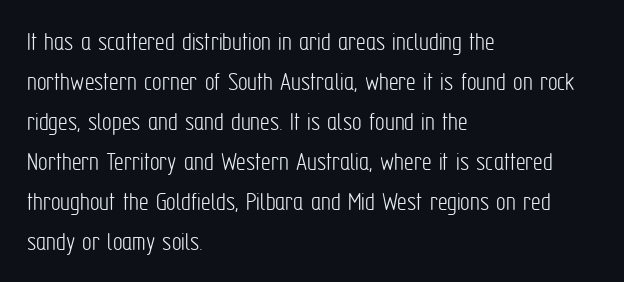
The image shows 27 px text type, upright; set left-aligned, normal line spacing (1.48x), normal letter spacing, not underlined.
